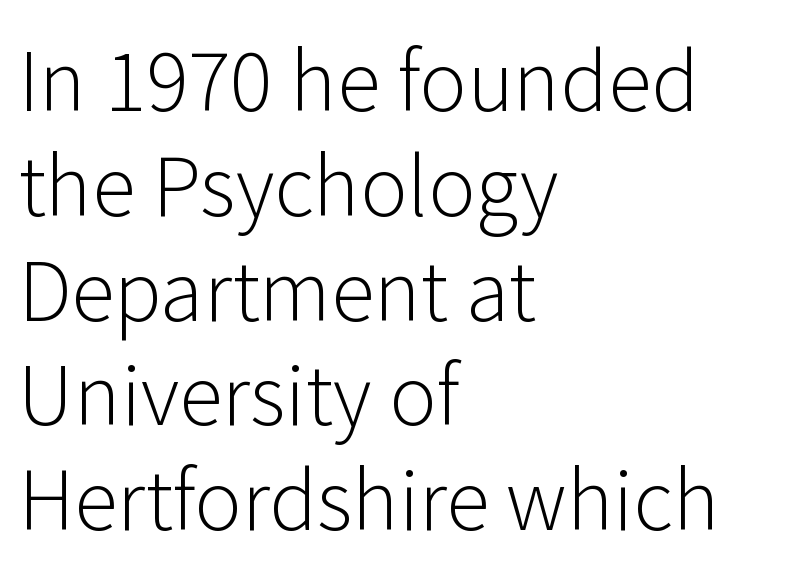
{"serif": "no", "italic": "no", "bold": "no", "weight": "light", "width": "normal", "stroke_contrast": "low", "x_height": "medium", "monospaced": "no", "underline": "no", "align": "left", "line_spacing": "normal", "line_spacing_ratio": 1.31, "letter_spacing": "normal", "letter_spacing_em": 0.0, "glyph_px": 80}
